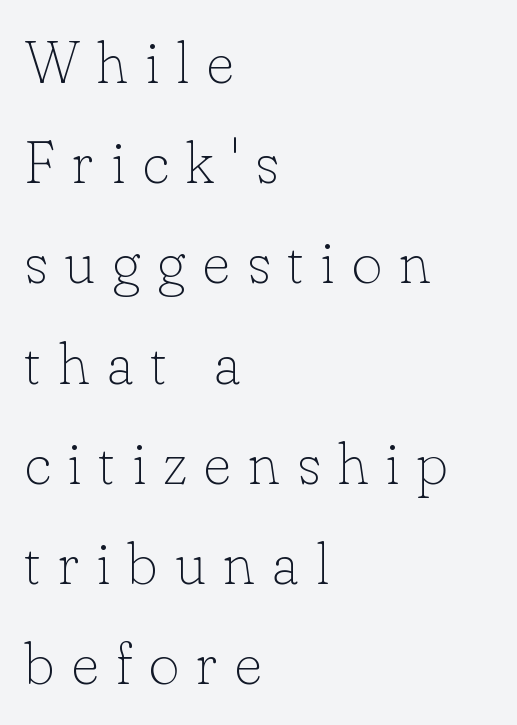
Q: Is the text bold? A: No.
Q: Is the text italic (slanted)? A: No, it is upright.
Q: Is the typeface a serif or a sans-serif typeface? A: Serif.
Q: Is the text underlined? A: No.
Q: How is the paragraph aligned? A: Left-aligned.
Q: Is the spacing between letters normal or unusually wide? A: Unusually wide.
Q: Is the spacing between lines tight, normal or loose? A: Normal.
Q: Width (condensed, normal, or wide)? A: Normal.
Q: Stroke contrast? A: Low.
Q: x-height? A: Small.
Q: Monospaced? A: No.
